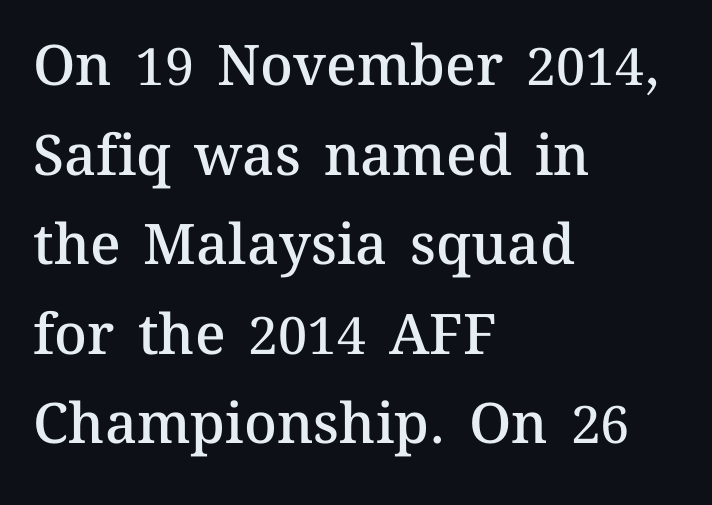
Ordinary non-slanted type is in use. A bare baseline throughout the passage. The text block is weighted toward the left margin, trailing off unevenly rightward. Spacing verdict: proportional, widths tailored to each character.
